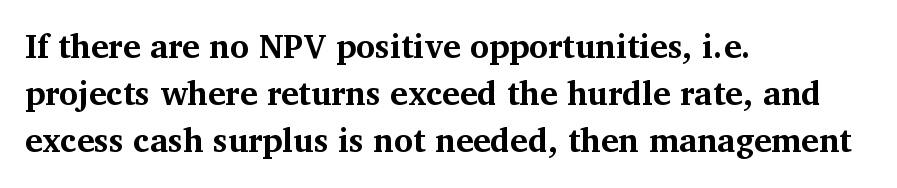
The image shows 33 px bold serif type, upright; set left-aligned, normal line spacing (1.43x), normal letter spacing, not underlined; medium stroke contrast and a medium x-height.
